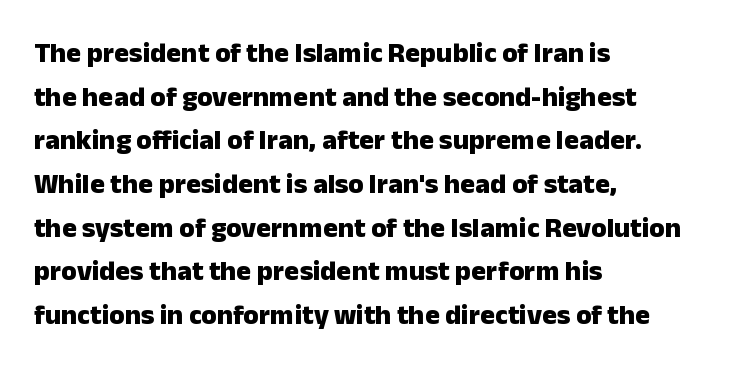
{"serif": "no", "italic": "no", "bold": "yes", "weight": "heavy", "width": "normal", "stroke_contrast": "low", "x_height": "medium", "monospaced": "no", "underline": "no", "align": "left", "line_spacing": "normal", "line_spacing_ratio": 1.56, "letter_spacing": "normal", "letter_spacing_em": 0.0, "glyph_px": 28}
